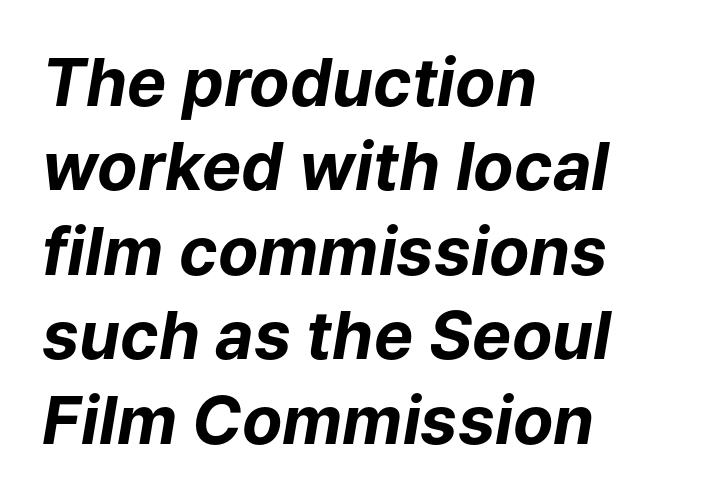
Q: Is the text bold? A: Yes.
Q: Is the text italic (slanted)? A: Yes, it leans right by about 9 degrees.
Q: Is the text underlined? A: No.
Q: How is the paragraph aligned? A: Left-aligned.
Q: Is the spacing between letters normal or unusually wide? A: Normal.
Q: Is the spacing between lines tight, normal or loose? A: Normal.
Q: Width (condensed, normal, or wide)? A: Normal.
Q: Stroke contrast? A: Low.
Q: x-height? A: Medium.
Q: Monospaced? A: No.
